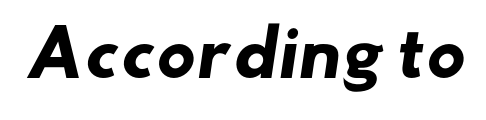
Q: Is the text bold? A: Yes.
Q: Is the typeface a serif or a sans-serif typeface? A: Sans-serif.
Q: Is the text underlined? A: No.
Q: Is the spacing between letters normal or unusually wide? A: Normal.
Q: Width (condensed, normal, or wide)? A: Wide.
Q: Stroke contrast? A: Low.
Q: x-height? A: Small.
Q: Monospaced? A: No.
